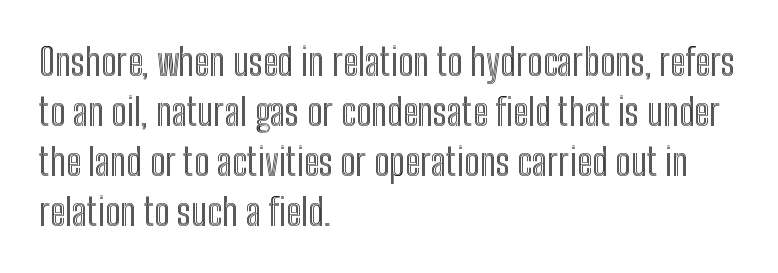
Anything drawn beneath the words? Only blank space. How would I describe the line gaps? Plain and ordinary. Characters remain perfectly vertical along every line. These lines are rendered in a variable-pitch font.
